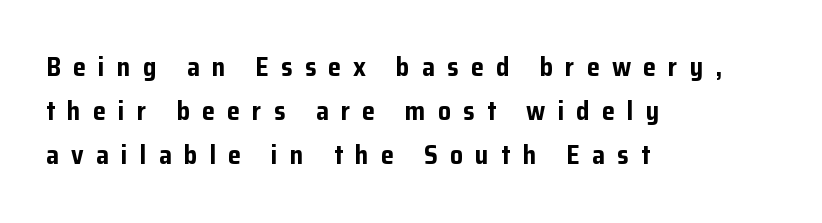
{"italic": "no", "bold": "yes", "underline": "no", "align": "left", "line_spacing": "normal", "line_spacing_ratio": 1.7, "letter_spacing": "wide", "letter_spacing_em": 0.47, "glyph_px": 26}
